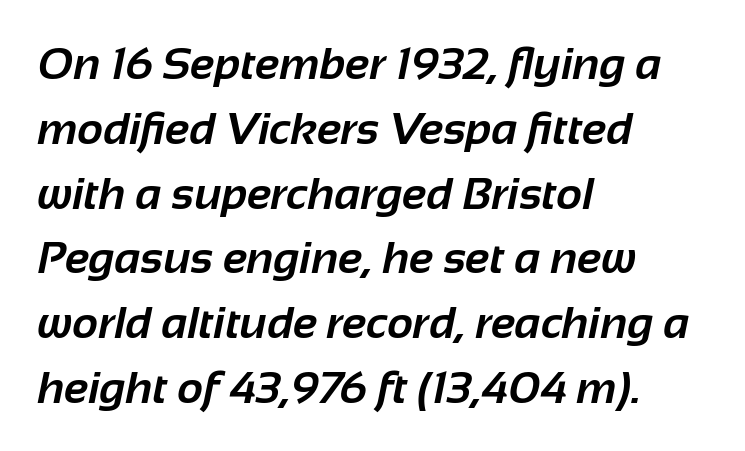
The image shows 45 px bold sans-serif type; set left-aligned, normal line spacing (1.44x), normal letter spacing, not underlined; low stroke contrast and a medium x-height.
